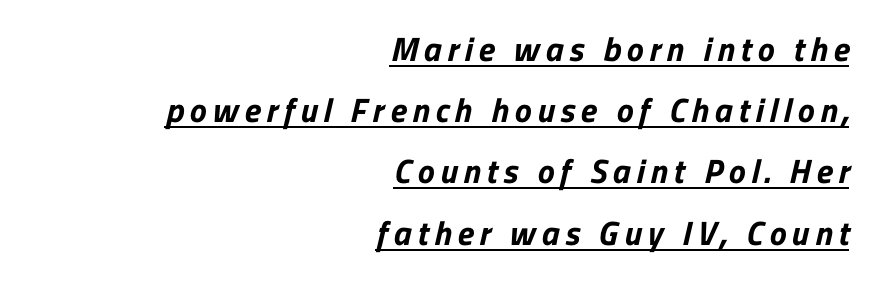
Q: Is the typeface a serif or a sans-serif typeface? A: Sans-serif.
Q: Is the text underlined? A: Yes.
Q: How is the paragraph aligned? A: Right-aligned.
Q: Width (condensed, normal, or wide)? A: Normal.
Q: Stroke contrast? A: Low.
Q: x-height? A: Medium.
Q: Monospaced? A: No.
